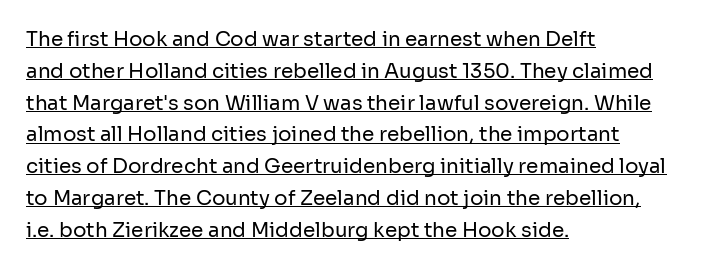
{"italic": "no", "bold": "no", "underline": "yes", "align": "left", "line_spacing": "normal", "line_spacing_ratio": 1.59, "letter_spacing": "normal", "letter_spacing_em": 0.0, "glyph_px": 20}
